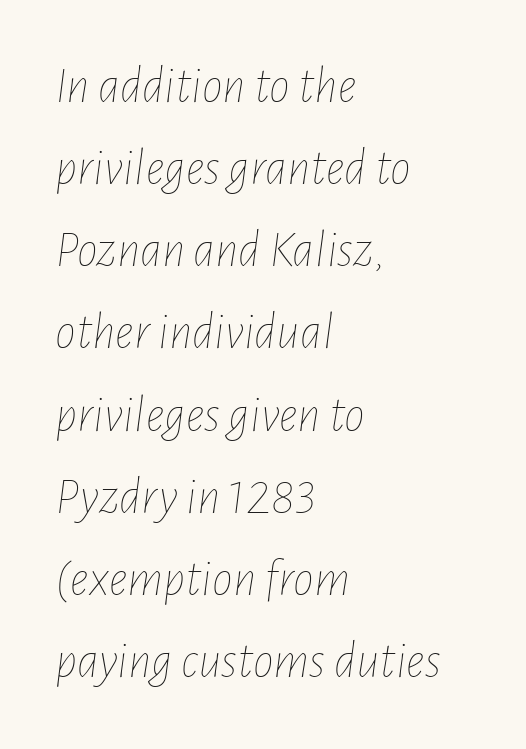
Is this a fixed-width face? No — the glyphs have proportional, varying widths. The typeface has the unassuming heft of standard copy or less. This rendering uses left alignment, leaving the right contour irregular. Reading down the column, the eye jumps a familiar distance to each next line. The baseline area is clear.
